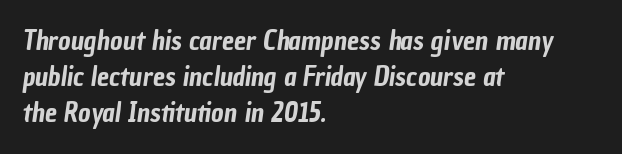
Nobody touched the tracking dial on this one. Which margin do the lines hug? The left one — the right edge is uneven. The passage shown is not underscored anywhere. Compared with typical paragraphs, the rows here are spaced about the same.
